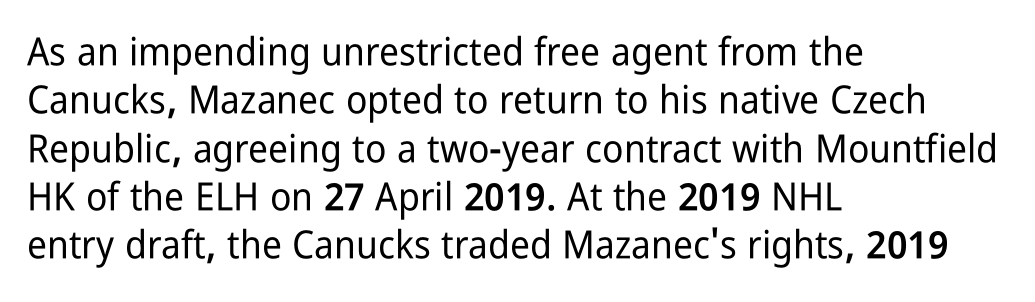
Spacing between characters is what you'd get straight out of the box. Posture: upright roman. Does the type have serifs? No, each stem ends abruptly. Character widths vary here, with narrow letters taking less room than wide ones.
